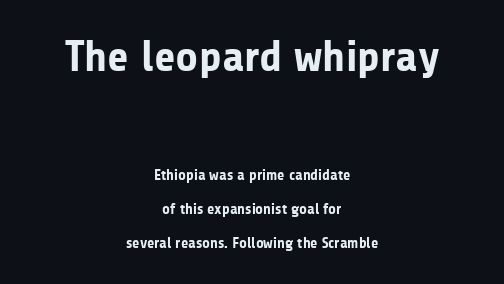
This is the regular roman posture of the typeface. The horizontal fit of the characters is conventional and even. Stroke terminals: plain, sans-serif. Bare-footed words on every line.
